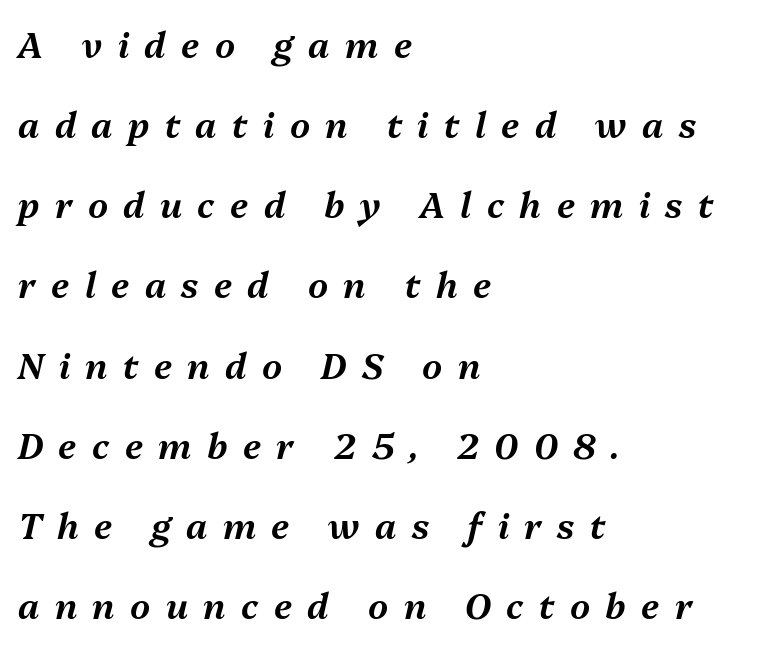
Q: Is the text italic (slanted)? A: Yes, it leans right by about 13 degrees.
Q: Is the text underlined? A: No.
Q: How is the paragraph aligned? A: Left-aligned.
Q: Is the spacing between letters normal or unusually wide? A: Unusually wide.
Q: Is the spacing between lines tight, normal or loose? A: Loose.
Q: Width (condensed, normal, or wide)? A: Normal.
Q: Stroke contrast? A: Medium.
Q: x-height? A: Medium.
Q: Monospaced? A: No.
